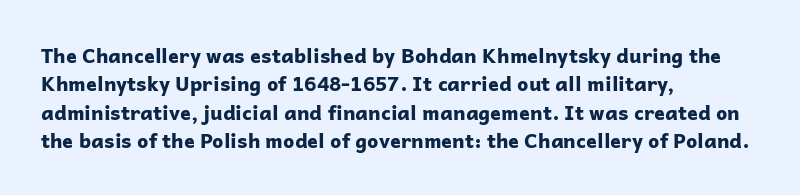
Has an underline been added? It has not. Here the glyphs are tracked normally, forming tight word shapes. Compared with typical paragraphs, the rows here are spaced about the same. The characters look thick and weighty, a clear bold.
